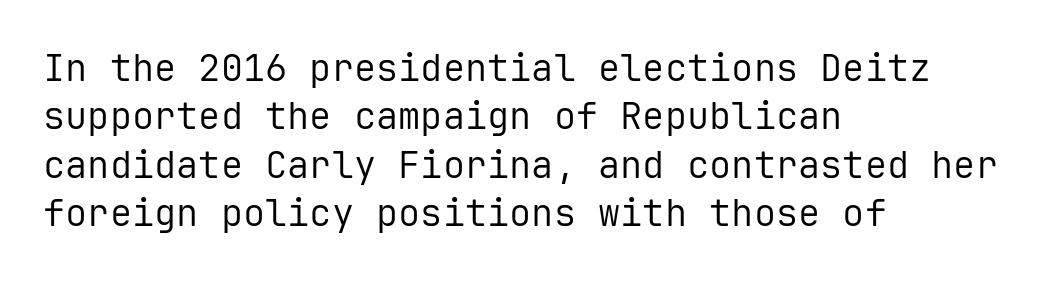
The image shows 37 px regular-weight sans-serif type, upright, monospaced; set left-aligned, normal line spacing (1.31x), normal letter spacing, not underlined; low stroke contrast and a medium x-height.
